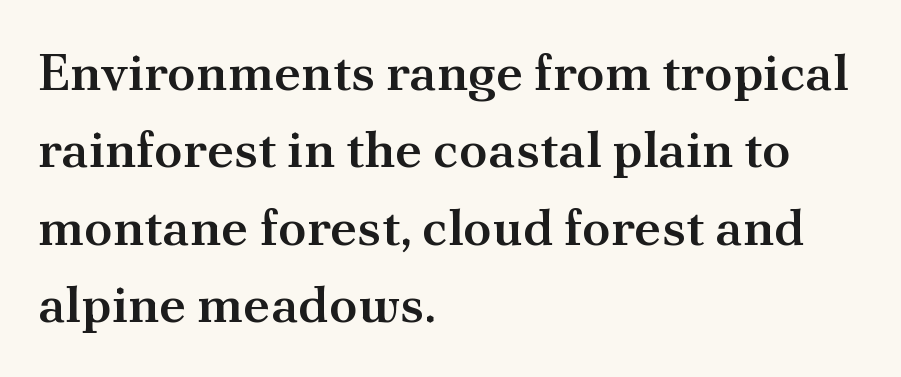
{"serif": "yes", "italic": "no", "bold": "semi", "weight": "semibold", "width": "normal", "stroke_contrast": "medium", "x_height": "small", "monospaced": "no", "underline": "no", "align": "left", "line_spacing": "normal", "line_spacing_ratio": 1.49, "letter_spacing": "normal", "letter_spacing_em": 0.0, "glyph_px": 52}
